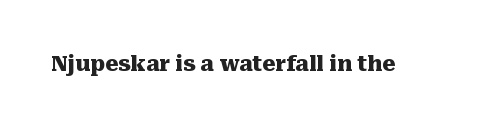
The letterforms sit shoulder to shoulder at normal distance. These lines were composed using upright roman letters. Check the space under the baseline: it is left empty. The sample has been set heavy, in full bold.
